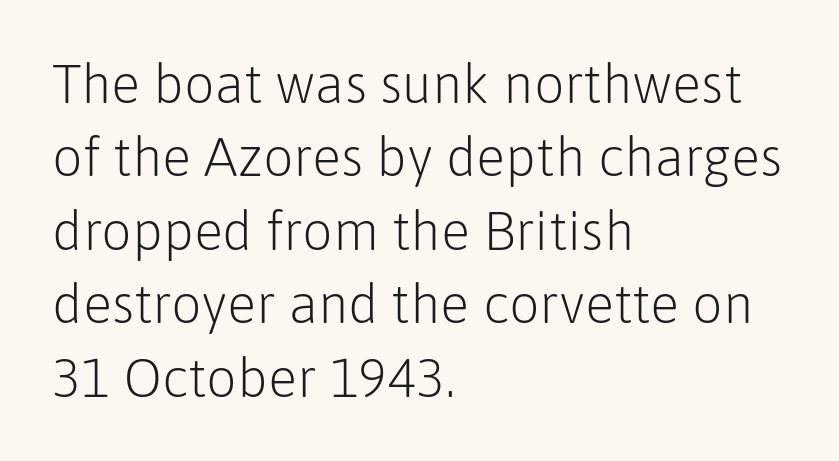
{"serif": "no", "italic": "no", "bold": "no", "weight": "light", "width": "normal", "stroke_contrast": "low", "x_height": "medium", "monospaced": "no", "underline": "no", "align": "left", "line_spacing": "normal", "line_spacing_ratio": 1.36, "letter_spacing": "normal", "letter_spacing_em": 0.0, "glyph_px": 54}
